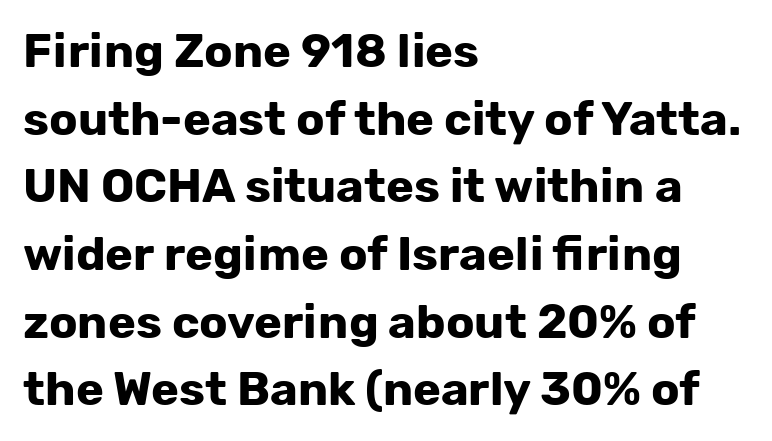
Q: Is the text bold? A: Yes.
Q: Is the text italic (slanted)? A: No, it is upright.
Q: Is the typeface a serif or a sans-serif typeface? A: Sans-serif.
Q: Is the text underlined? A: No.
Q: How is the paragraph aligned? A: Left-aligned.
Q: Is the spacing between letters normal or unusually wide? A: Normal.
Q: Is the spacing between lines tight, normal or loose? A: Normal.
Q: Width (condensed, normal, or wide)? A: Normal.
Q: Stroke contrast? A: Low.
Q: x-height? A: Medium.
Q: Monospaced? A: No.
